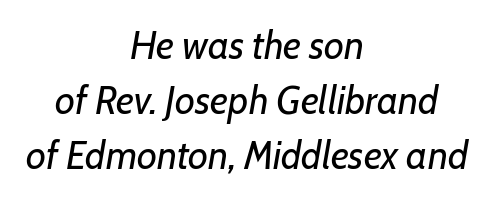
Rendered with sloped, italic letterforms. The rendering keeps characters at their native spacing. Horizontal bands of white between lines are of average thickness. The font is comparable to plain body text, perhaps lighter.
